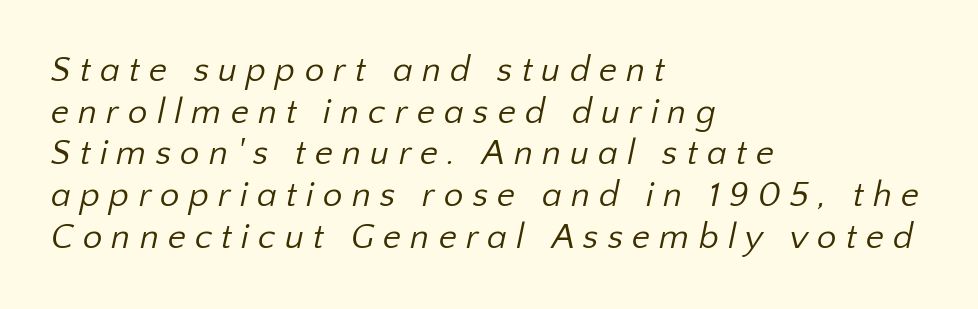
Q: Is the text bold? A: No.
Q: Is the typeface a serif or a sans-serif typeface? A: Sans-serif.
Q: Is the text underlined? A: No.
Q: How is the paragraph aligned? A: Left-aligned.
Q: Is the spacing between letters normal or unusually wide? A: Unusually wide.
Q: Width (condensed, normal, or wide)? A: Normal.
Q: Stroke contrast? A: Low.
Q: x-height? A: Medium.
Q: Monospaced? A: No.
